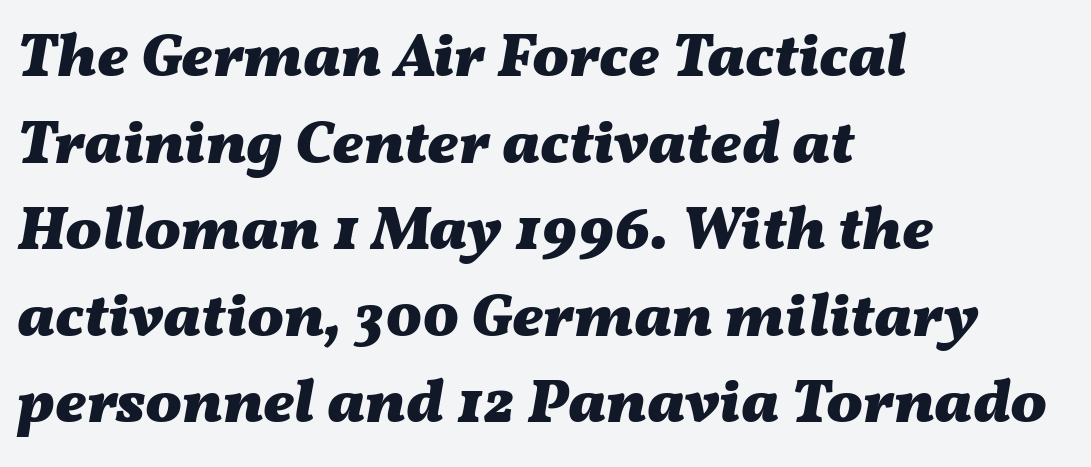
The image shows 61 px heavy, wide type, italic (leaning right); set left-aligned, normal line spacing (1.42x), normal letter spacing, not underlined; medium stroke contrast and a medium x-height.
